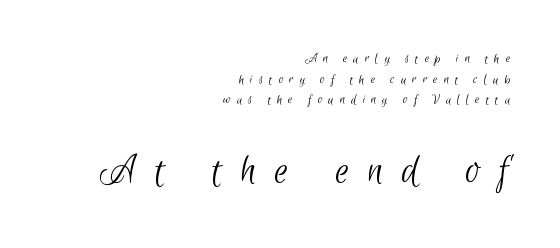
Reading down the block, your eye finds every line finishing at a fixed right position. Look at the bottom of the vertical strokes: they stop flat, with no serifs. The rendering uses a moderate line-height, typical for paragraphs. Block two is the big one; block one sits smaller above it. How are the letters spaced? Widely, with obvious added tracking.
